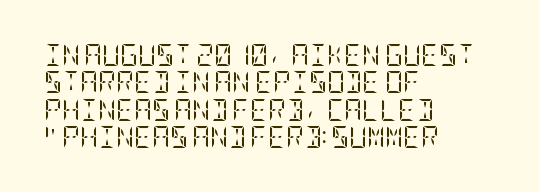
Q: Is the text bold? A: No.
Q: Is the text italic (slanted)? A: No, it is upright.
Q: Is the text underlined? A: No.
Q: How is the paragraph aligned? A: Left-aligned.
Q: Is the spacing between letters normal or unusually wide? A: Normal.
